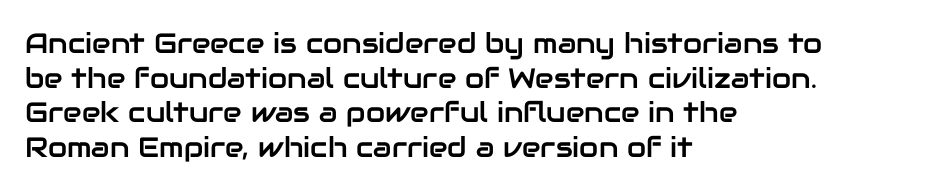
{"serif": "no", "italic": "no", "width": "normal", "stroke_contrast": "low", "x_height": "medium", "monospaced": "no", "underline": "no", "align": "left", "line_spacing_ratio": 1.24, "letter_spacing": "normal", "letter_spacing_em": 0.0, "glyph_px": 28}
